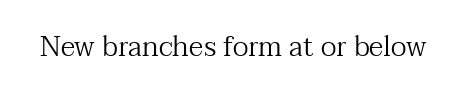
What stands out about the letter spacing? Nothing — it is the standard amount. Vertical strokes here are truly vertical. Anything drawn beneath the words? Only blank space. Is this a fixed-width face? No — the glyphs have proportional, varying widths. The characters display serif detailing at their extremities.
